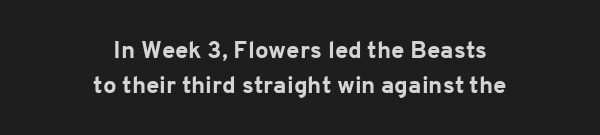
{"italic": "no", "bold": "yes", "underline": "no", "align": "center", "line_spacing": "normal", "line_spacing_ratio": 1.45, "letter_spacing": "normal", "letter_spacing_em": 0.0, "glyph_px": 24}
